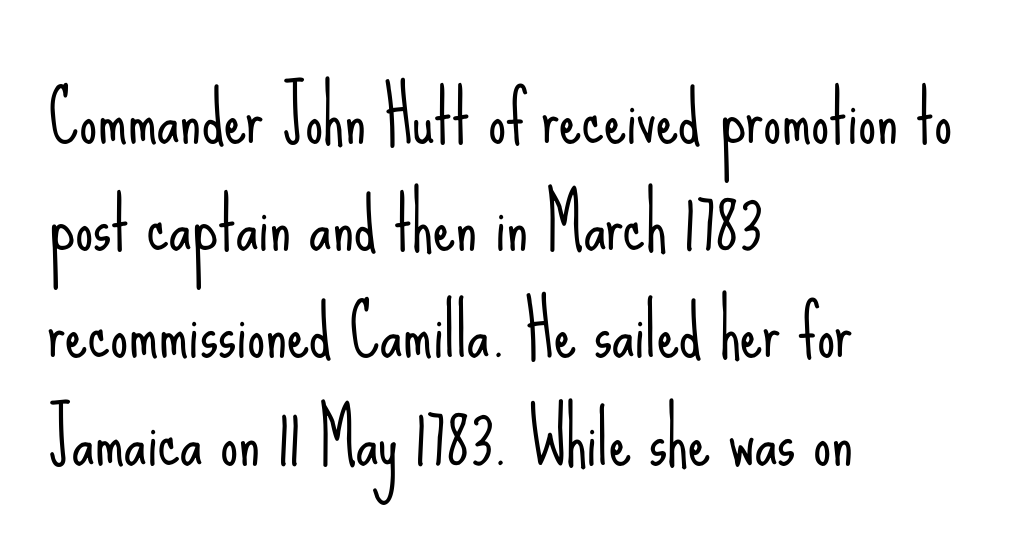
{"serif": "no", "italic": "no", "bold": "no", "weight": "light", "width": "condensed", "stroke_contrast": "low", "x_height": "small", "monospaced": "no", "underline": "no", "align": "left", "line_spacing": "normal", "line_spacing_ratio": 1.51, "letter_spacing": "normal", "letter_spacing_em": 0.0, "glyph_px": 71}
